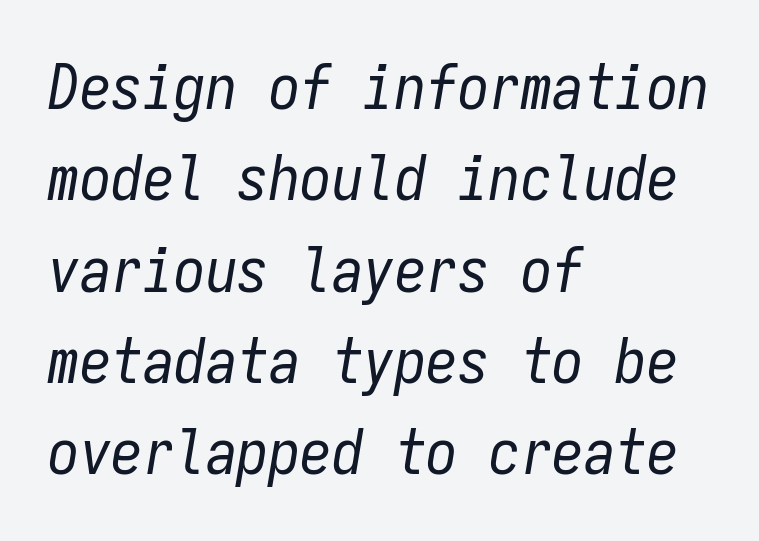
{"italic": "yes", "lean": "right", "slant_degrees": 9, "bold": "no", "weight": "regular", "width": "condensed", "stroke_contrast": "low", "x_height": "medium", "monospaced": "yes", "underline": "no", "align": "left", "line_spacing": "normal", "line_spacing_ratio": 1.45, "letter_spacing": "normal", "letter_spacing_em": 0.0, "glyph_px": 63}
